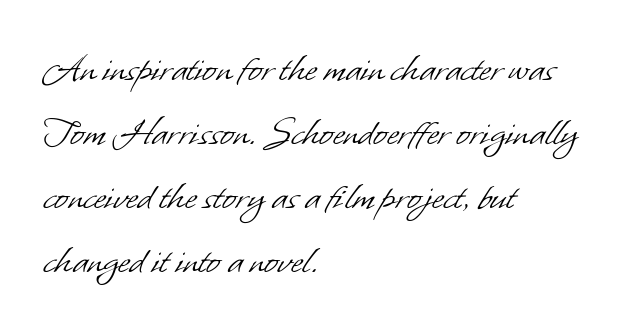
The image shows 41 px light sans-serif type; set left-aligned, normal line spacing (1.56x), normal letter spacing, not underlined; low stroke contrast and a small x-height.
